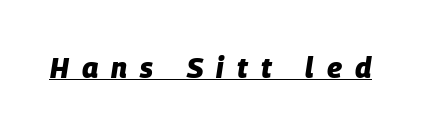
{"italic": "yes", "lean": "right", "slant_degrees": 9, "bold": "yes", "weight": "heavy", "width": "normal", "stroke_contrast": "low", "x_height": "large", "monospaced": "no", "underline": "yes", "letter_spacing": "wide", "letter_spacing_em": 0.47, "glyph_px": 28}
